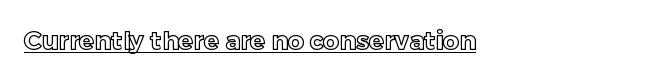
Q: Is the text italic (slanted)? A: No, it is upright.
Q: Is the text underlined? A: Yes.
Q: Is the spacing between letters normal or unusually wide? A: Normal.
